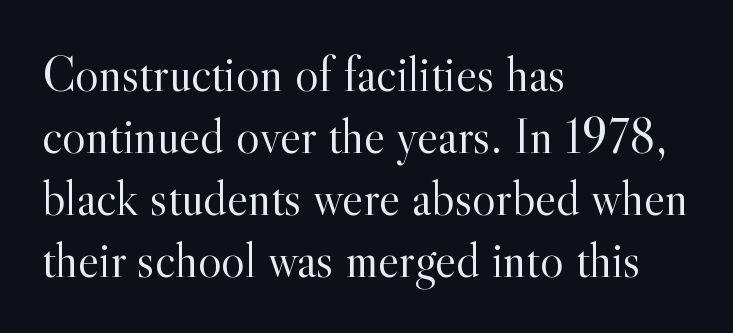
Characters follow at the spacing the type designer built in. The lines in this sample share a left origin and differ only in where they stop. Does the lettering tilt? It doesn't — this is upright. The foot of each line stays bare and open. The letterforms sit at book weight or below. Typographically, this falls in the serif category.
